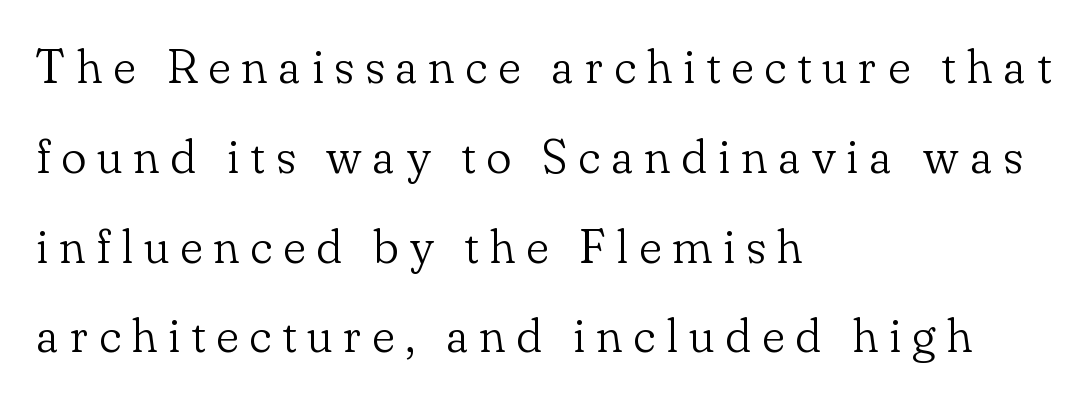
The letters advance in unequal steps, a hallmark of proportional type. This sample is left-justified, so line endings fall wherever the words run out. Quick note: not italic, upright. The cut favours lightness, reaching ordinary text weight at its darkest.
